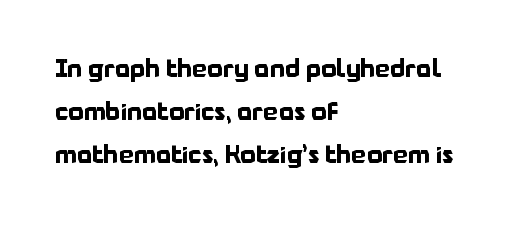
Q: Is the text bold? A: Yes.
Q: Is the text italic (slanted)? A: No, it is upright.
Q: Is the text underlined? A: No.
Q: How is the paragraph aligned? A: Left-aligned.
Q: Is the spacing between letters normal or unusually wide? A: Normal.
